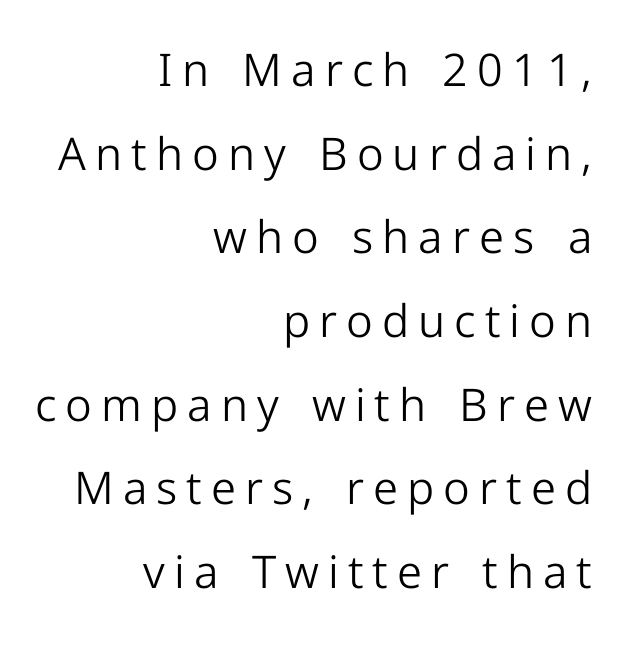
Q: Is the text bold? A: No.
Q: Is the text italic (slanted)? A: No, it is upright.
Q: Is the typeface a serif or a sans-serif typeface? A: Sans-serif.
Q: Is the text underlined? A: No.
Q: How is the paragraph aligned? A: Right-aligned.
Q: Is the spacing between letters normal or unusually wide? A: Unusually wide.
Q: Width (condensed, normal, or wide)? A: Normal.
Q: Stroke contrast? A: Low.
Q: x-height? A: Medium.
Q: Monospaced? A: No.
